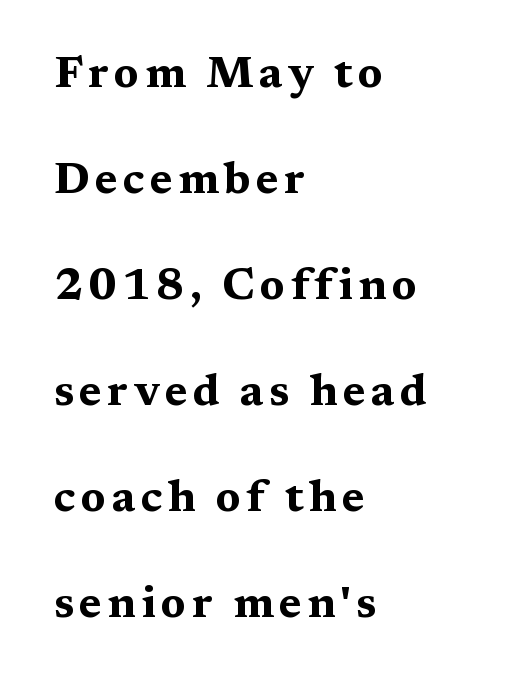
The image shows 44 px bold, wide serif type, upright; set left-aligned, loose line spacing (2.41x), not underlined; medium stroke contrast and a medium x-height.
